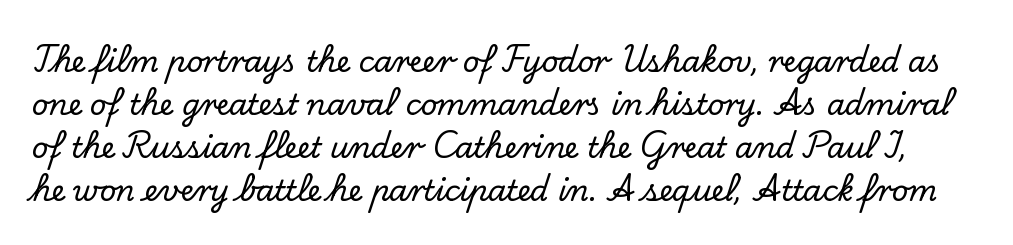
{"serif": "yes", "width": "normal", "stroke_contrast": "low", "x_height": "small", "monospaced": "no", "underline": "no", "line_spacing": "normal", "line_spacing_ratio": 1.48, "letter_spacing": "normal", "letter_spacing_em": 0.0, "glyph_px": 29}
